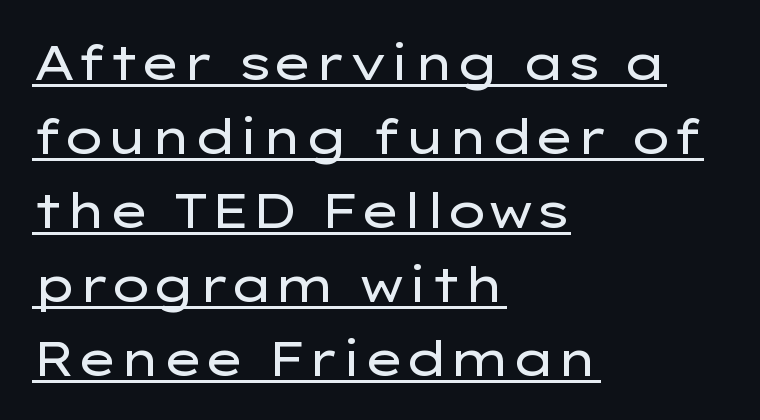
{"serif": "no", "italic": "no", "bold": "no", "weight": "regular", "width": "wide", "stroke_contrast": "low", "x_height": "medium", "monospaced": "no", "underline": "yes", "align": "left", "line_spacing": "normal", "line_spacing_ratio": 1.54, "letter_spacing": "normal", "letter_spacing_em": 0.0, "glyph_px": 48}
